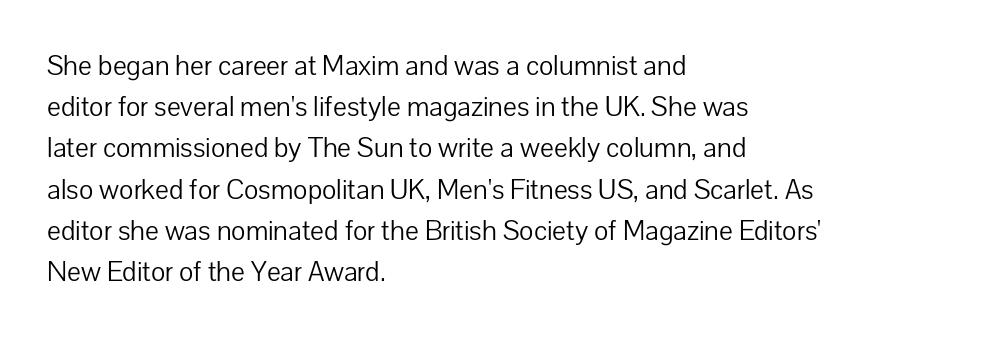
Q: Is the text bold? A: No.
Q: Is the text italic (slanted)? A: No, it is upright.
Q: Is the typeface a serif or a sans-serif typeface? A: Sans-serif.
Q: Is the text underlined? A: No.
Q: How is the paragraph aligned? A: Left-aligned.
Q: Is the spacing between letters normal or unusually wide? A: Normal.
Q: Is the spacing between lines tight, normal or loose? A: Normal.
Q: Width (condensed, normal, or wide)? A: Normal.
Q: Stroke contrast? A: Low.
Q: x-height? A: Medium.
Q: Monospaced? A: No.
